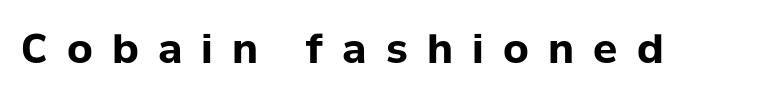
The image shows 40 px bold sans-serif type, upright; set unusually wide letter spacing (+0.48 em), not underlined; low stroke contrast and a medium x-height.
